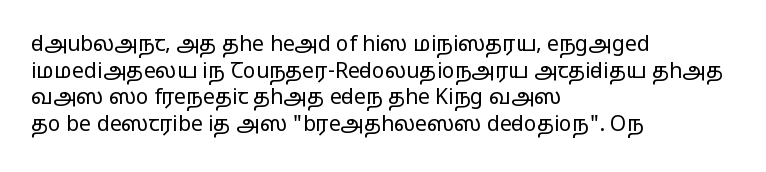
Q: Is the text bold? A: No.
Q: Is the text italic (slanted)? A: No, it is upright.
Q: Is the text underlined? A: No.
Q: How is the paragraph aligned? A: Left-aligned.
Q: Is the spacing between letters normal or unusually wide? A: Normal.
Q: Is the spacing between lines tight, normal or loose? A: Normal.
